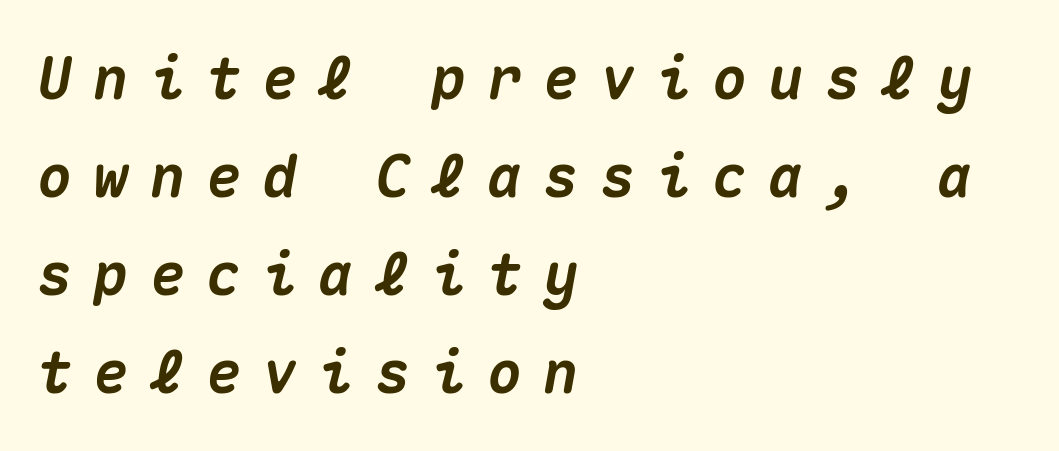
On the weight axis this lands at bold, roughly 700. Horizontal alignment here is leftward, the default for most running prose. The passage shown leans; its letterforms are oblique. The space beneath each line is pristine and unruled. Do the characters align in a grid? Yes, the font is monospaced. Quick note: interline space is typical.
